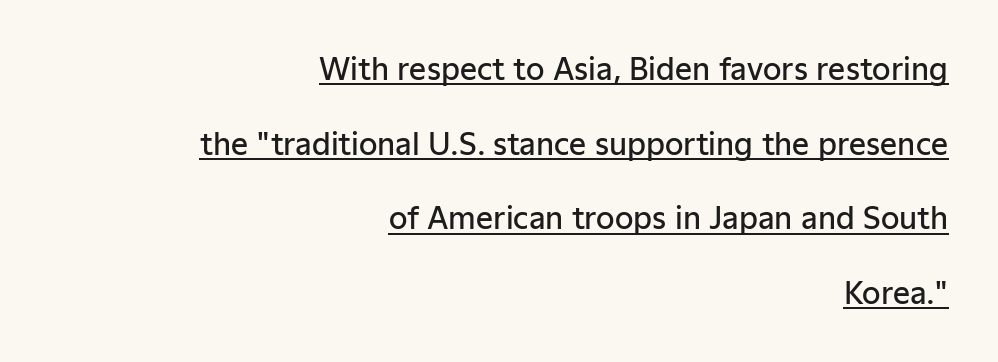
{"serif": "no", "italic": "no", "bold": "semi", "weight": "semibold", "width": "normal", "stroke_contrast": "low", "x_height": "medium", "monospaced": "no", "underline": "yes", "align": "right", "line_spacing": "loose", "line_spacing_ratio": 2.49, "letter_spacing": "normal", "letter_spacing_em": 0.0, "glyph_px": 30}
